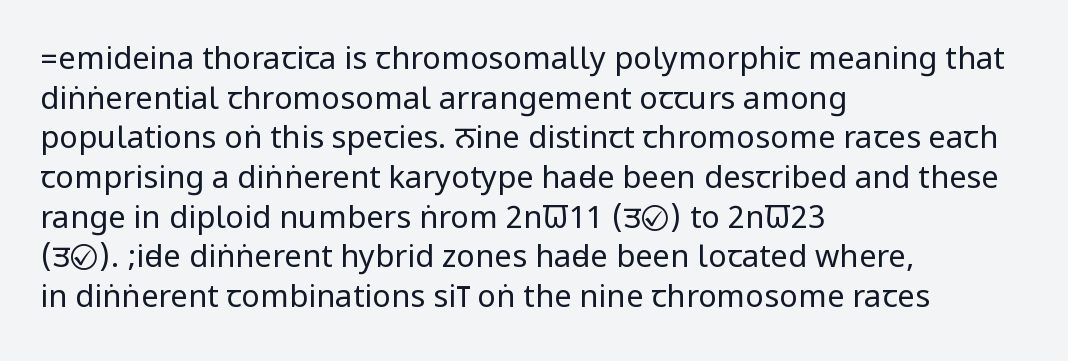
{"serif": "no", "italic": "no", "bold": "no", "weight": "regular", "width": "condensed", "stroke_contrast": "low", "underline": "no", "align": "left", "line_spacing": "normal", "line_spacing_ratio": 1.28, "letter_spacing": "normal", "letter_spacing_em": 0.0, "glyph_px": 31}
